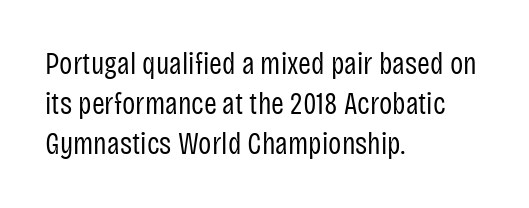
{"serif": "no", "italic": "no", "bold": "no", "weight": "regular", "width": "condensed", "stroke_contrast": "low", "x_height": "large", "monospaced": "no", "underline": "no", "align": "left", "line_spacing": "normal", "line_spacing_ratio": 1.29, "letter_spacing": "normal", "letter_spacing_em": 0.0, "glyph_px": 31}
